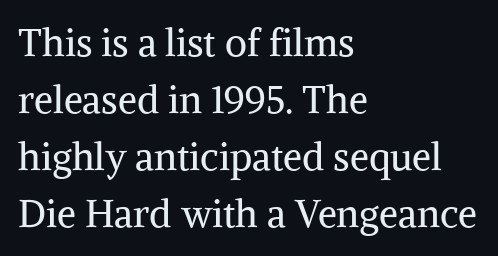
The image shows 38 px regular-weight serif type, upright; set left-aligned, normal line spacing (1.5x), normal letter spacing, not underlined; medium stroke contrast and a medium x-height.
